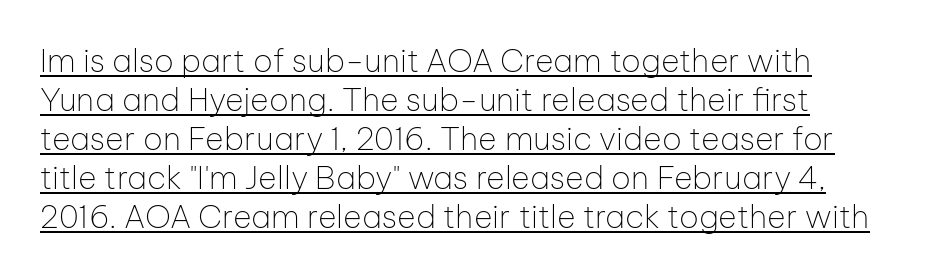
The image shows 32 px thin sans-serif type, upright; set line spacing 1.22x, normal letter spacing, underlined; low stroke contrast and a medium x-height.
